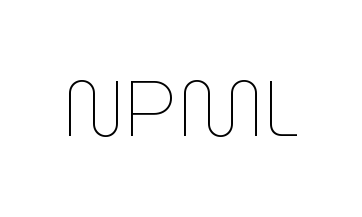
There is no visible air inserted between adjacent glyphs. The baseline area is clear. Ascenders rise straight up at ninety degrees. Weight class: somewhere from thin through regular. Note the varied advance widths — an 'i' is clearly narrower than an 'm'.
